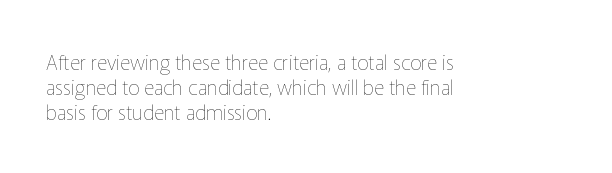
The image shows 20 px text type, upright; set left-aligned, normal line spacing (1.26x), normal letter spacing, not underlined.
